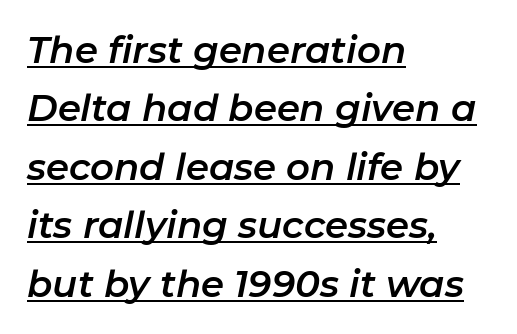
You can tell it's italic because the verticals aren't actually vertical. Spacing verdict: proportional, widths tailored to each character. Underlining? Definitely there. These lines are set flush left with a ragged right edge. Horizontal bands of white between lines are of average thickness. The letterforms sit shoulder to shoulder at normal distance.
